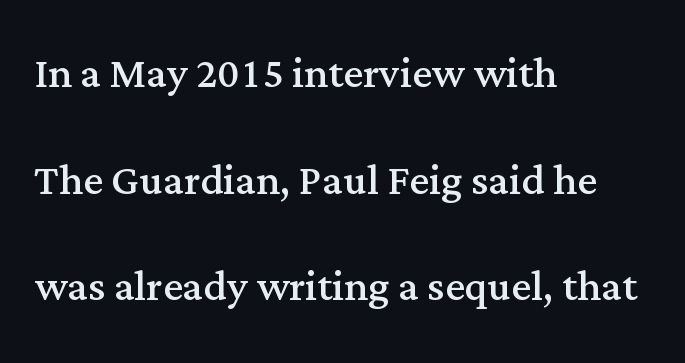
The type is set solid horizontally, with unmodified tracking. Does the leading feel generous? Absolutely, it's lavish. Each line starts at the same left margin while the right side varies. The characters are drawn with everyday or finer stroke widths. Is this a sans? No — the strokes have serifs. Italic? Not at all — the glyphs are vertical.
